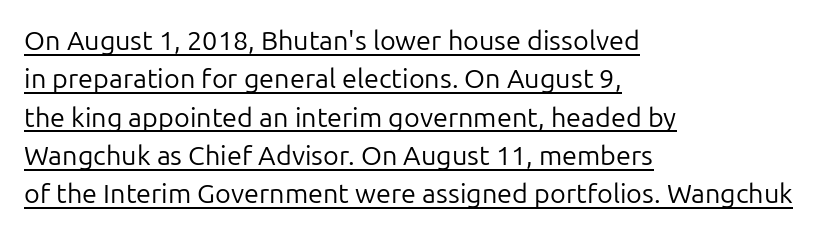
{"italic": "no", "bold": "no", "underline": "yes", "align": "left", "line_spacing": "normal", "line_spacing_ratio": 1.42, "letter_spacing": "normal", "letter_spacing_em": 0.0, "glyph_px": 27}
